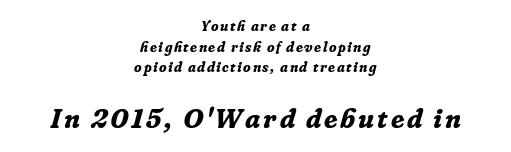
The image shows 27 px bold type, italic (leaning right); set centered, normal line spacing (1.48x), not underlined; the second (bottom) block is 1.93x larger.
